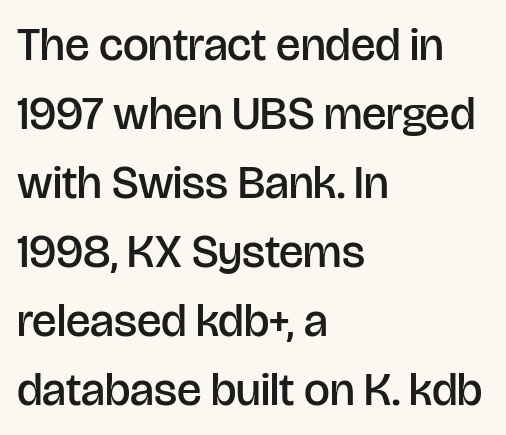
The image shows 46 px semibold sans-serif type, upright; set left-aligned, normal line spacing (1.5x), normal letter spacing, not underlined; low stroke contrast and a large x-height.
